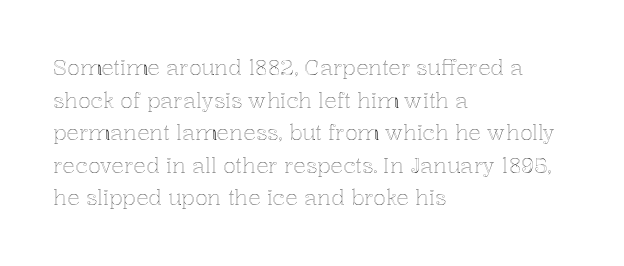
The line-height multiplier appears to be the usual default. Posture: straight, roman, zero tilt. This sample uses plain, unmodified letter spacing. No word sits above an underline.
